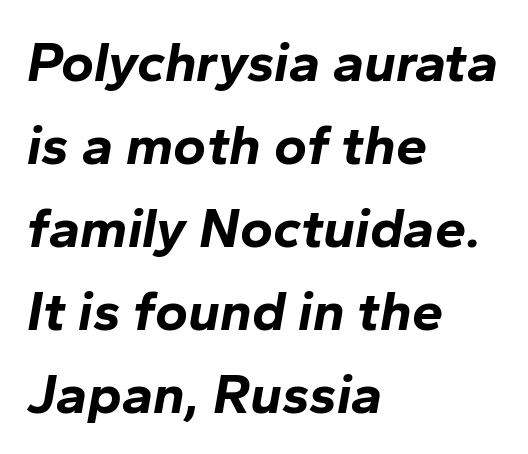
Unmarked baselines from the first word to the last. The lines sit at an ordinary, default distance from one another. Tracking here is standard; glyphs follow each other at the usual distance. The face used here has a pronounced slope to its letters. Looks like regular typesetting: each glyph gets only the width it needs.
